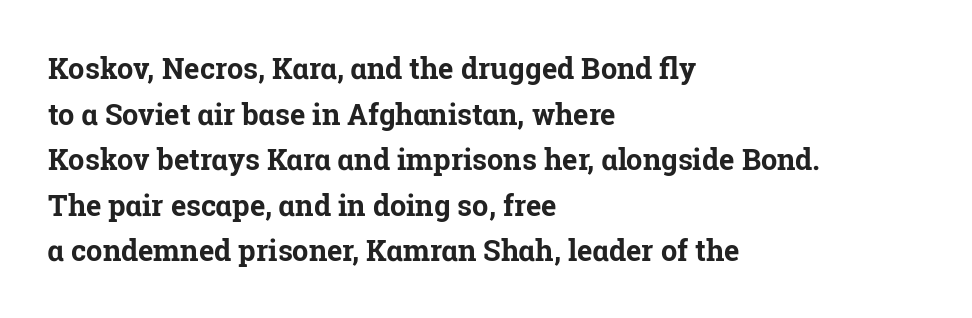
If you drew a ruler down the left edge, every line would touch it. Typographic density is high because the face is bold. The characters display serif detailing at their extremities. Proportional: the letters do not fall into vertical columns. This sample uses an upright cut, with every glyph sitting square on the baseline.
